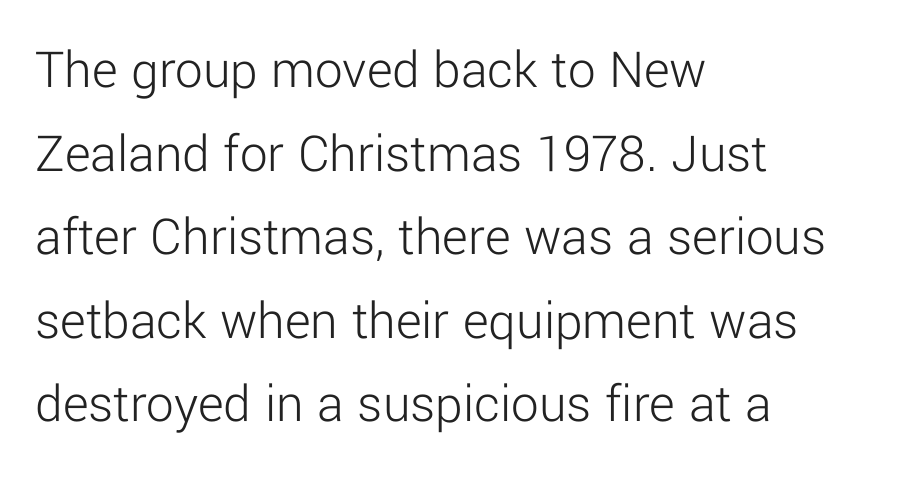
The image shows 55 px light sans-serif type, upright; set left-aligned, normal line spacing (1.52x), normal letter spacing, not underlined; low stroke contrast and a medium x-height.
